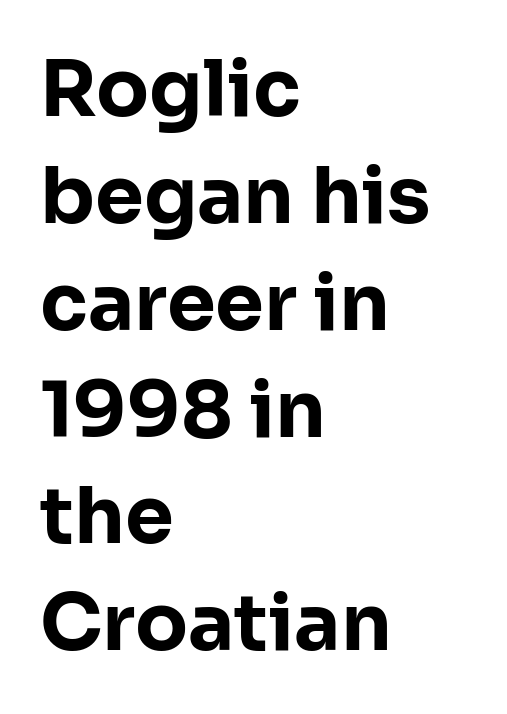
The image shows 78 px bold sans-serif type, upright; set left-aligned, normal line spacing (1.37x), normal letter spacing, not underlined; low stroke contrast and a medium x-height.
